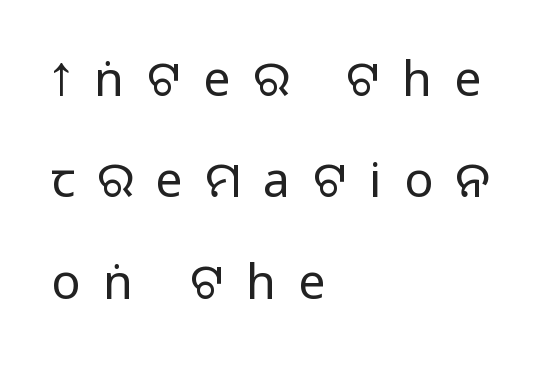
Does extra space separate the letters? Yes, quite a lot of it. Think of a printed novel: that variable character pitch is what you see here. The type sits square on the baseline with zero lean. Glance below the letters and you will spot only blank space.
